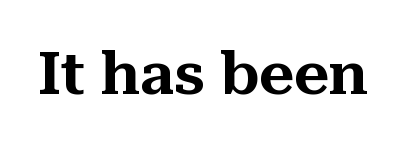
Q: Is the text italic (slanted)? A: No, it is upright.
Q: Is the typeface a serif or a sans-serif typeface? A: Serif.
Q: Is the text underlined? A: No.
Q: Is the spacing between letters normal or unusually wide? A: Normal.
Q: Width (condensed, normal, or wide)? A: Normal.
Q: Stroke contrast? A: Medium.
Q: x-height? A: Medium.
Q: Monospaced? A: No.
